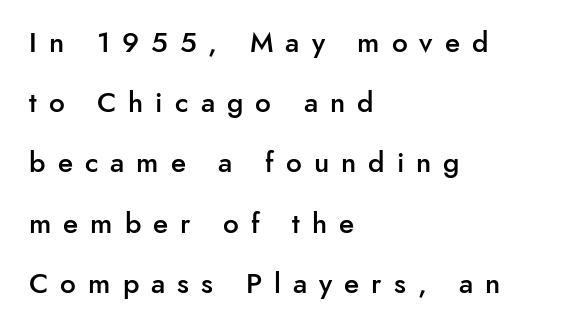
Q: Is the text bold? A: Semi-bold.
Q: Is the text italic (slanted)? A: No, it is upright.
Q: Is the typeface a serif or a sans-serif typeface? A: Sans-serif.
Q: Is the text underlined? A: No.
Q: How is the paragraph aligned? A: Left-aligned.
Q: Is the spacing between letters normal or unusually wide? A: Unusually wide.
Q: Is the spacing between lines tight, normal or loose? A: Loose.
Q: Width (condensed, normal, or wide)? A: Normal.
Q: Stroke contrast? A: Low.
Q: x-height? A: Small.
Q: Monospaced? A: No.
